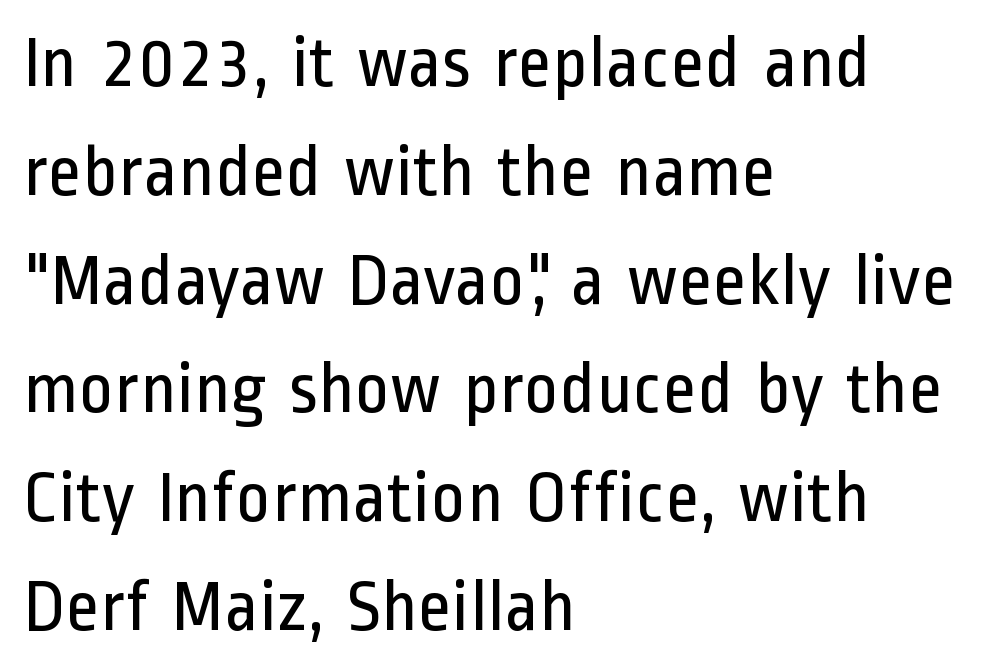
{"serif": "no", "italic": "no", "bold": "no", "weight": "regular", "width": "condensed", "stroke_contrast": "low", "x_height": "medium", "monospaced": "no", "underline": "no", "align": "left", "line_spacing": "normal", "line_spacing_ratio": 1.47, "letter_spacing": "normal", "letter_spacing_em": 0.0, "glyph_px": 74}
